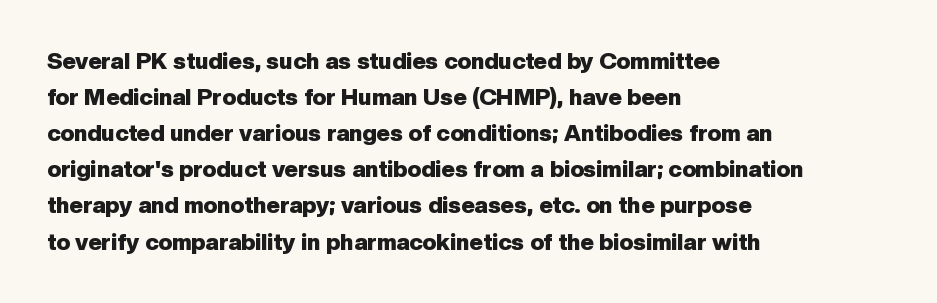
Notice how descenders clear the ascenders below comfortably — that's standard leading. The sample has been set heavy, in full bold. Italic? Not at all — the glyphs are vertical. A bare baseline throughout the passage. The rag falls on the right side of this text block. Inter-character spacing is left at the font's built-in metrics.
